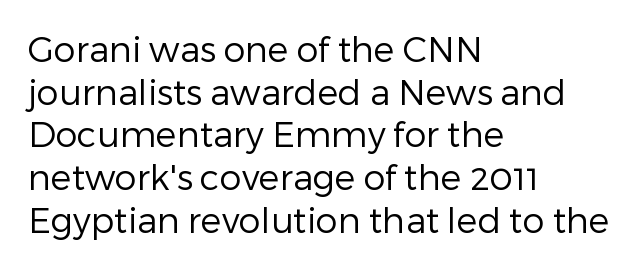
Q: Is the text bold? A: No.
Q: Is the text italic (slanted)? A: No, it is upright.
Q: Is the typeface a serif or a sans-serif typeface? A: Sans-serif.
Q: Is the text underlined? A: No.
Q: How is the paragraph aligned? A: Left-aligned.
Q: Is the spacing between letters normal or unusually wide? A: Normal.
Q: Width (condensed, normal, or wide)? A: Normal.
Q: Stroke contrast? A: Low.
Q: x-height? A: Medium.
Q: Monospaced? A: No.
